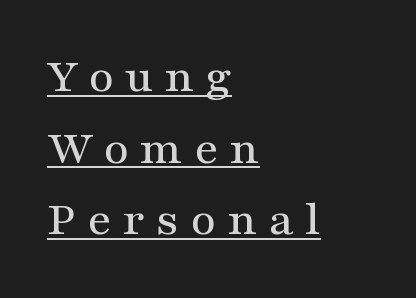
Each line starts at the same left margin while the right side varies. The rows are spaced the way most documents space them. This sample uses a serif face. Characters remain perfectly vertical along every line.
